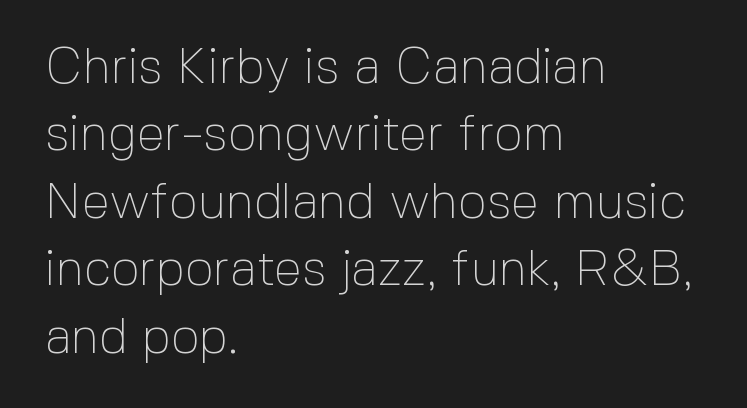
{"serif": "no", "italic": "no", "bold": "no", "weight": "thin", "width": "normal", "x_height": "medium", "monospaced": "no", "underline": "no", "align": "left", "line_spacing": "normal", "line_spacing_ratio": 1.35, "letter_spacing": "normal", "letter_spacing_em": 0.0, "glyph_px": 50}
